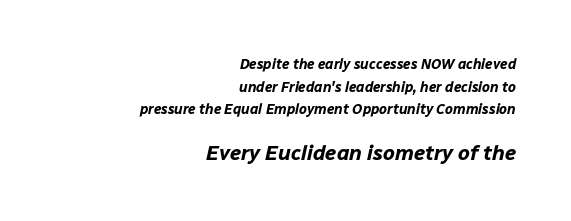
The rag falls on the left side of this text block. The block of text has a typical density, with ordinary space between rows. The face used here has a pronounced slope to its letters. Is the lower block the larger one? Yes — the lower block carries the bigger type. In terms of weight, the rendering is a true, heavy bold.
